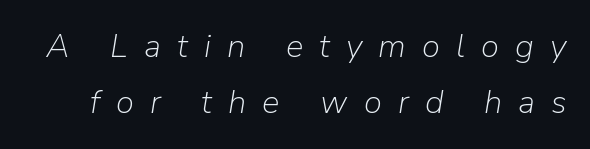
The image shows 33 px light type, italic (leaning right); set line spacing 1.71x, unusually wide letter spacing (+0.49 em), not underlined; low stroke contrast and a medium x-height.
